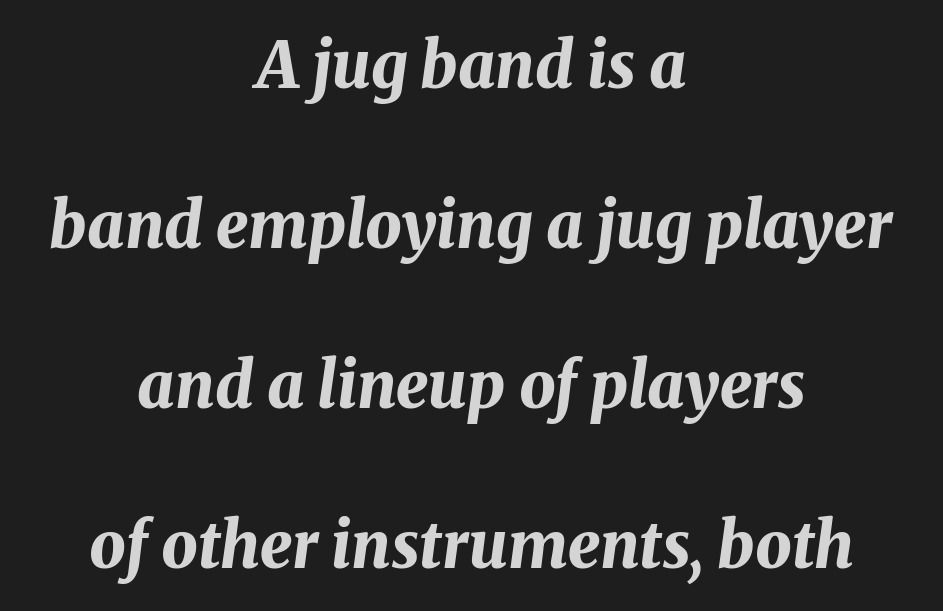
Q: Is the text bold? A: Yes.
Q: Is the text italic (slanted)? A: Yes, it leans right by about 8 degrees.
Q: Is the text underlined? A: No.
Q: How is the paragraph aligned? A: Centered.
Q: Is the spacing between letters normal or unusually wide? A: Normal.
Q: Is the spacing between lines tight, normal or loose? A: Loose.
Q: Width (condensed, normal, or wide)? A: Normal.
Q: Stroke contrast? A: Medium.
Q: x-height? A: Medium.
Q: Monospaced? A: No.
